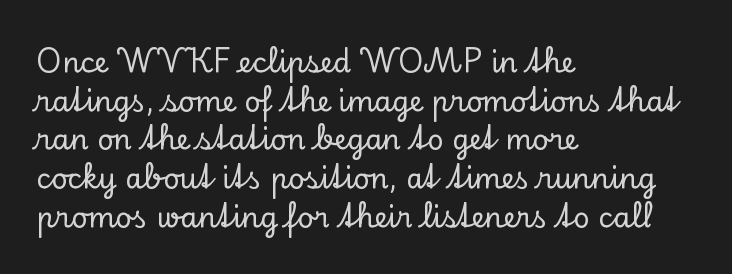
The image shows 28 px text type, upright; set left-aligned, normal line spacing (1.38x), normal letter spacing, not underlined; low stroke contrast and a small x-height.
